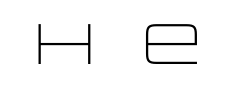
{"serif": "no", "italic": "no", "bold": "no", "weight": "light", "width": "wide", "stroke_contrast": "low", "x_height": "large", "monospaced": "no", "underline": "no", "letter_spacing": "wide", "letter_spacing_em": 0.35, "glyph_px": 57}
